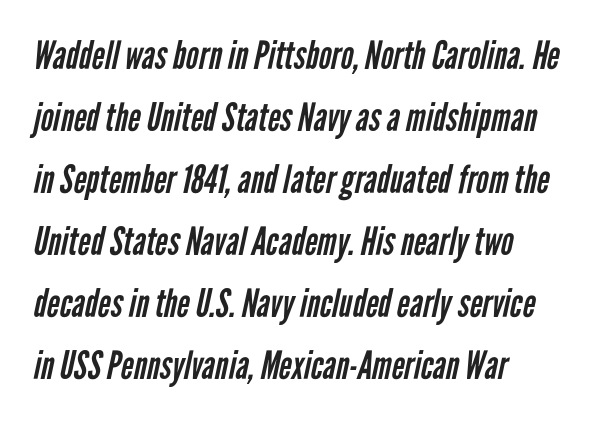
Q: Is the text bold? A: No.
Q: Is the typeface a serif or a sans-serif typeface? A: Sans-serif.
Q: Is the text underlined? A: No.
Q: How is the paragraph aligned? A: Left-aligned.
Q: Is the spacing between letters normal or unusually wide? A: Normal.
Q: Is the spacing between lines tight, normal or loose? A: Normal.
Q: Width (condensed, normal, or wide)? A: Condensed.
Q: Stroke contrast? A: Low.
Q: x-height? A: Medium.
Q: Monospaced? A: No.
